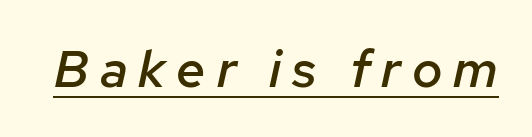
The image shows 52 px semibold type, italic (leaning right); set unusually wide letter spacing (+0.21 em), underlined; low stroke contrast and a medium x-height.
